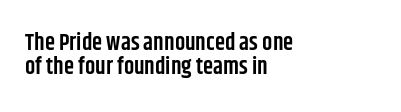
{"italic": "no", "bold": "semi", "underline": "no", "align": "left", "line_spacing": "tight", "line_spacing_ratio": 1.06, "letter_spacing": "normal", "letter_spacing_em": 0.0, "glyph_px": 23}
